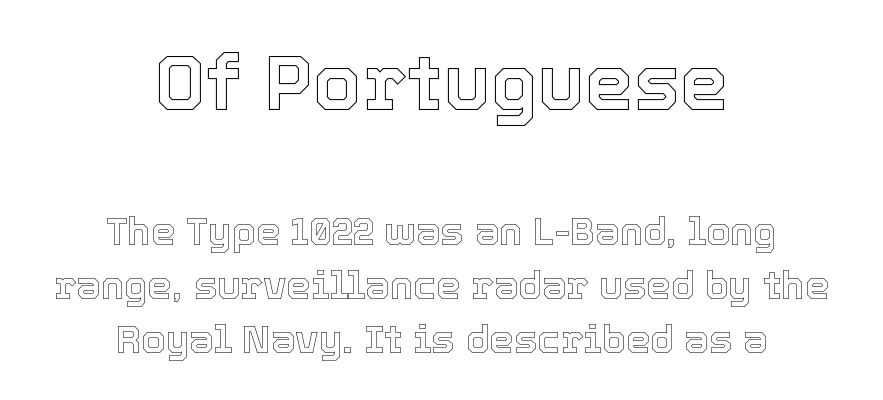
{"italic": "no", "width": "normal", "x_height": "medium", "monospaced": "no", "underline": "no", "align": "center", "line_spacing": "normal", "line_spacing_ratio": 1.38, "letter_spacing": "normal", "letter_spacing_em": 0.0, "larger_block": "first", "size_ratio": 2.0, "glyph_px": 78}
